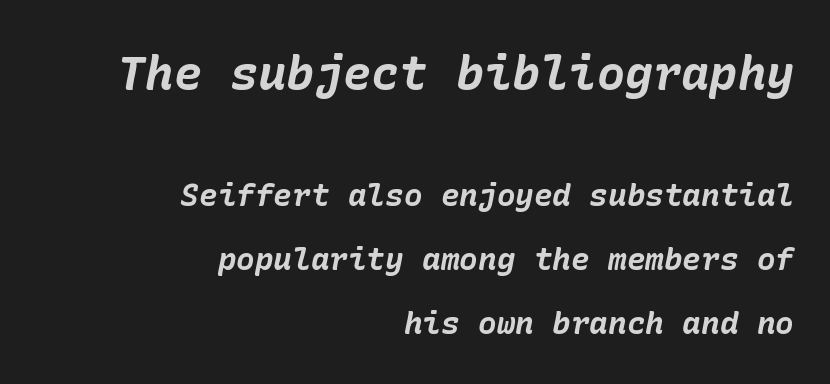
{"italic": "yes", "lean": "right", "slant_degrees": 10, "bold": "yes", "weight": "bold", "width": "normal", "stroke_contrast": "low", "x_height": "medium", "underline": "no", "align": "right", "line_spacing": "loose", "line_spacing_ratio": 2.06, "letter_spacing": "normal", "letter_spacing_em": 0.0, "larger_block": "first", "size_ratio": 1.52, "glyph_px": 47}
